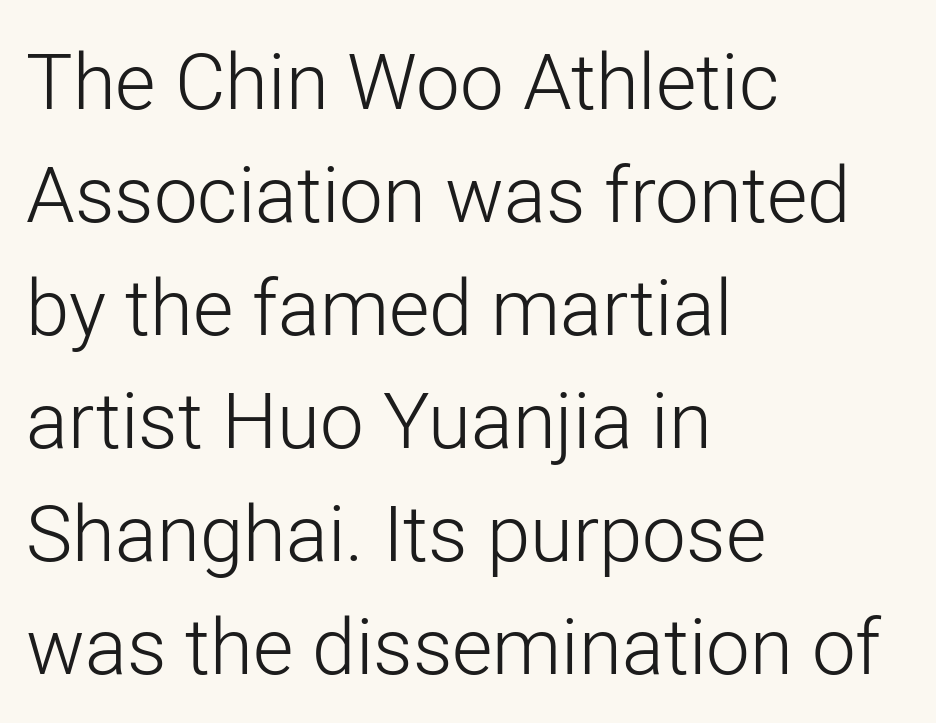
{"serif": "no", "italic": "no", "bold": "no", "weight": "light", "width": "normal", "stroke_contrast": "low", "x_height": "medium", "monospaced": "no", "underline": "no", "align": "left", "line_spacing": "normal", "line_spacing_ratio": 1.45, "letter_spacing": "normal", "letter_spacing_em": 0.0, "glyph_px": 78}
